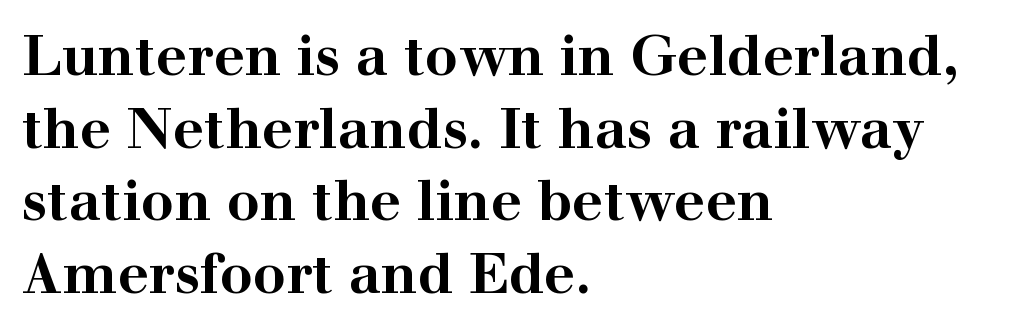
{"serif": "yes", "italic": "no", "bold": "yes", "weight": "bold", "width": "wide", "stroke_contrast": "high", "x_height": "medium", "monospaced": "no", "underline": "no", "align": "left", "line_spacing": "normal", "line_spacing_ratio": 1.32, "letter_spacing": "normal", "letter_spacing_em": 0.0, "glyph_px": 55}
